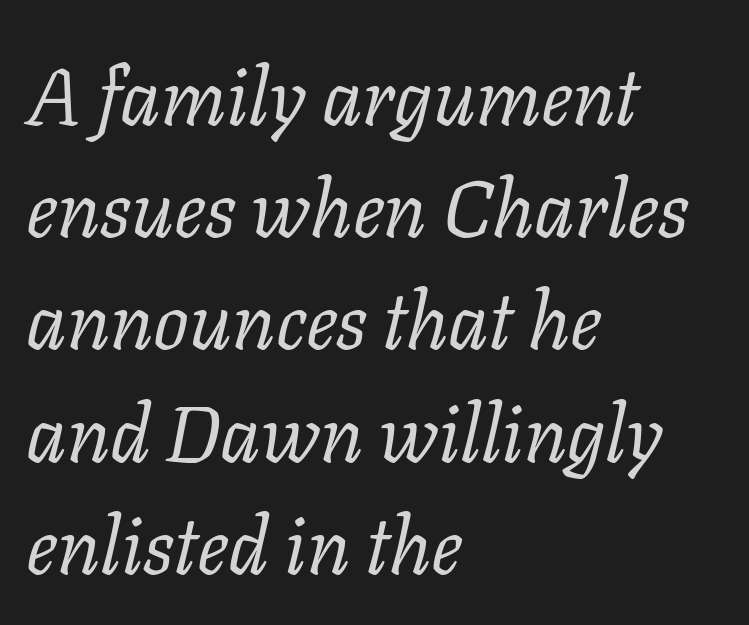
Q: Is the text bold? A: No.
Q: Is the text italic (slanted)? A: Yes, it leans right by about 11 degrees.
Q: Is the typeface a serif or a sans-serif typeface? A: Serif.
Q: Is the text underlined? A: No.
Q: How is the paragraph aligned? A: Left-aligned.
Q: Is the spacing between letters normal or unusually wide? A: Normal.
Q: Is the spacing between lines tight, normal or loose? A: Normal.
Q: Width (condensed, normal, or wide)? A: Normal.
Q: Stroke contrast? A: Low.
Q: x-height? A: Medium.
Q: Monospaced? A: No.
